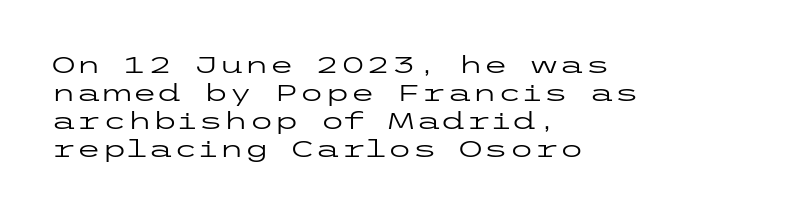
{"italic": "no", "bold": "no", "underline": "no", "align": "left", "line_spacing_ratio": 1.22, "letter_spacing": "normal", "letter_spacing_em": 0.0, "glyph_px": 23}
